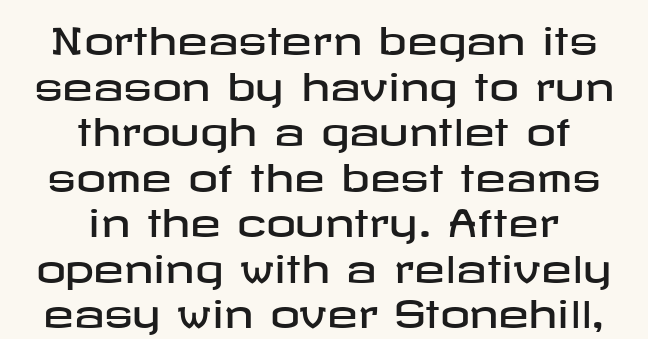
Q: Is the text italic (slanted)? A: No, it is upright.
Q: Is the typeface a serif or a sans-serif typeface? A: Sans-serif.
Q: Is the text underlined? A: No.
Q: How is the paragraph aligned? A: Centered.
Q: Is the spacing between letters normal or unusually wide? A: Normal.
Q: Width (condensed, normal, or wide)? A: Wide.
Q: Stroke contrast? A: Low.
Q: x-height? A: Medium.
